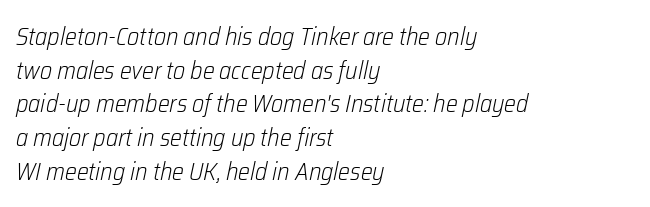
Typeset ragged right — the left edge is the straight one. Reading down the column, the eye jumps a familiar distance to each next line. Letters have the restrained weight of plain body copy at most. Honestly, the letter spacing is just normal — you wouldn't notice it. Clear beneath every line of the passage.
